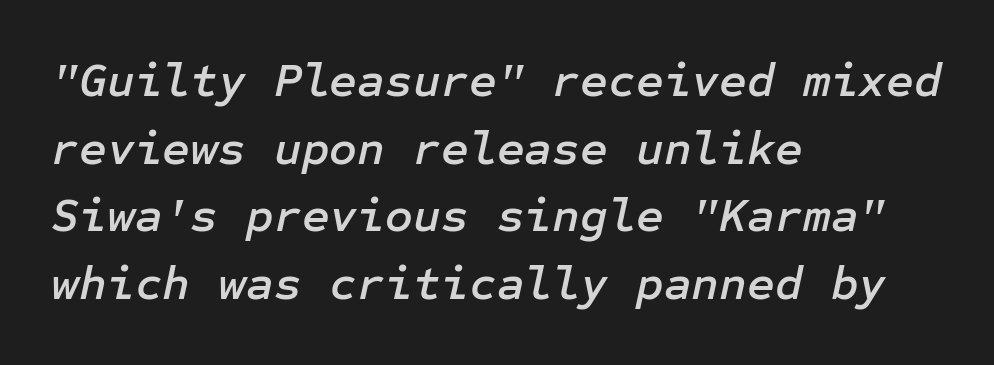
Italic: yes, the glyphs are oblique. Horizontal bands of white between lines are of average thickness. The compositor pushed each line to the left boundary. The type is set solid horizontally, with unmodified tracking. The baseline area is clear.
